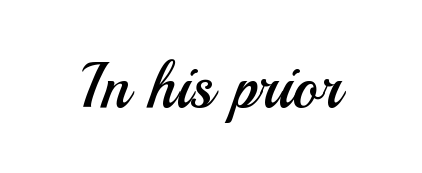
Stroke terminals: plain, sans-serif. These lines are rendered in a variable-pitch font. Bare-footed words on every line. Summary of weight: not heavy and not bold. This rendering leaves character spacing at its baseline value.
